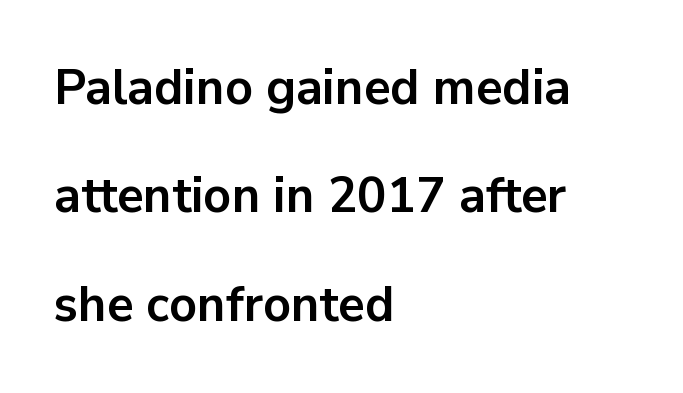
The image shows 49 px bold sans-serif type, upright; set left-aligned, loose line spacing (2.21x), normal letter spacing, not underlined; low stroke contrast and a medium x-height.
